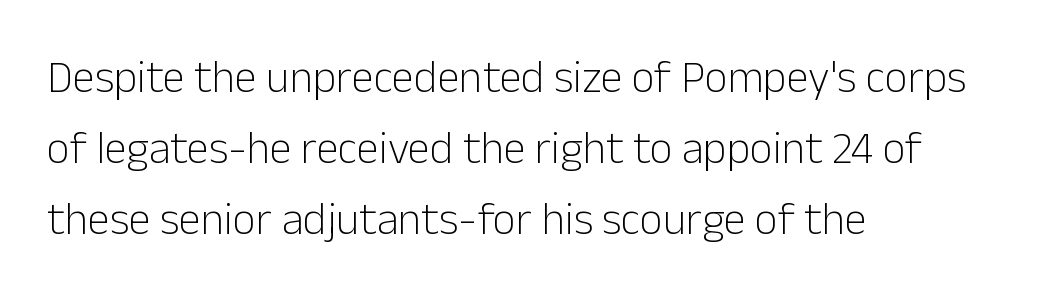
{"serif": "no", "italic": "no", "bold": "no", "weight": "light", "width": "normal", "stroke_contrast": "low", "x_height": "medium", "monospaced": "no", "underline": "no", "align": "left", "line_spacing": "normal", "line_spacing_ratio": 1.58, "letter_spacing": "normal", "letter_spacing_em": 0.0, "glyph_px": 45}
